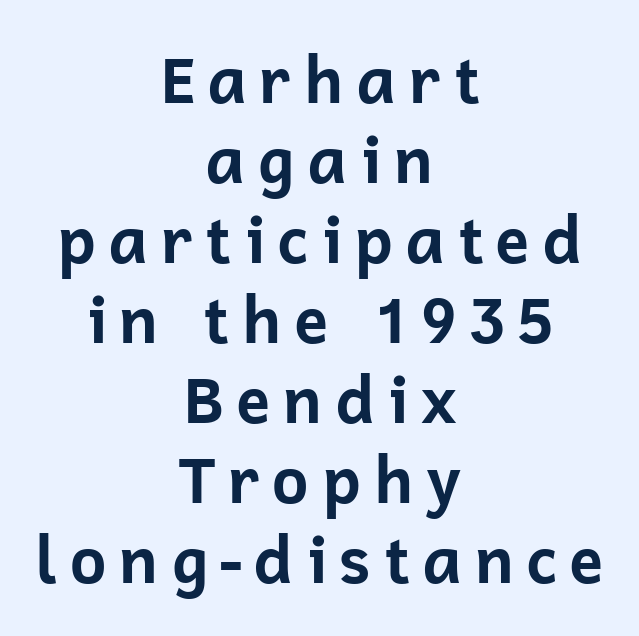
The lines in this sample share a center point and differ in where they start and stop. What weight is shown? A full bold with thick strokes. How would I describe the line gaps? Plain and ordinary. Proportional: the letters do not fall into vertical columns.
